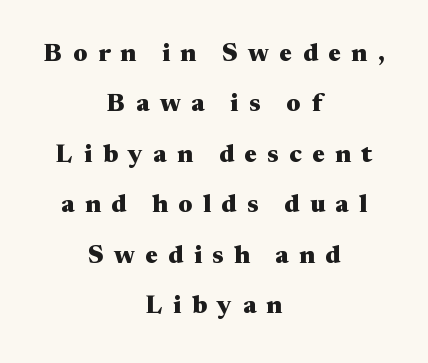
The image shows 25 px bold type, upright; set centered, loose line spacing (2.02x), unusually wide letter spacing (+0.42 em), not underlined.
